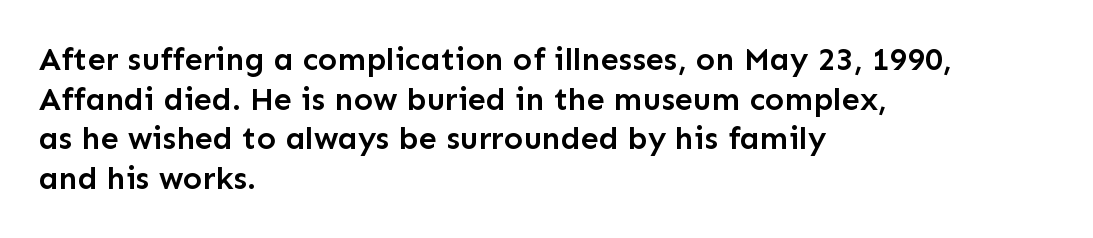
One-word summary of the alignment: left. The letters advance in unequal steps, a hallmark of proportional type. Slightly chunky letters — semibold, I'd say, not full bold. The area under the type is left untouched. The specimen reads as upright at a glance. Nope, no serifs anywhere on these letters.
